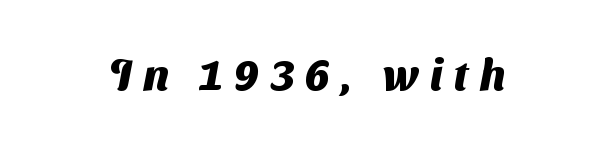
The image shows 43 px heavy sans-serif type; set unusually wide letter spacing (+0.26 em), not underlined; medium stroke contrast and a medium x-height.
